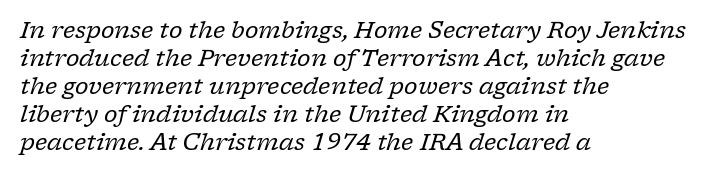
Q: Is the text bold? A: No.
Q: Is the text italic (slanted)? A: Yes, it leans right by about 17 degrees.
Q: Is the text underlined? A: No.
Q: How is the paragraph aligned? A: Left-aligned.
Q: Is the spacing between letters normal or unusually wide? A: Normal.
